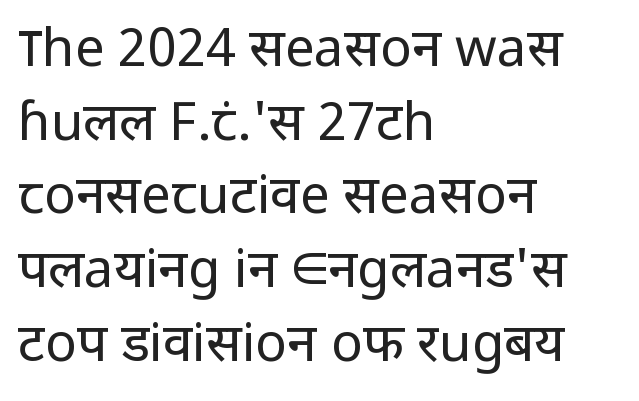
All the whitespace from short lines collects on the right. In terms of leading, this rendering sits right in the middle. Posture: straight, roman, zero tilt. Beneath every word, the page is bare. The typeface chosen for these lines omits serifs. The gaps between neighbouring characters are ordinary and unremarkable.
